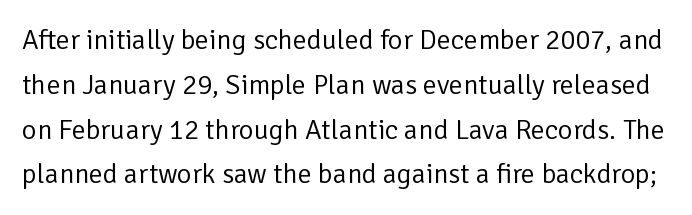
{"serif": "no", "italic": "no", "bold": "no", "weight": "regular", "width": "normal", "stroke_contrast": "low", "x_height": "medium", "monospaced": "no", "underline": "no", "line_spacing": "normal", "line_spacing_ratio": 1.6, "letter_spacing": "normal", "letter_spacing_em": 0.0, "glyph_px": 28}
